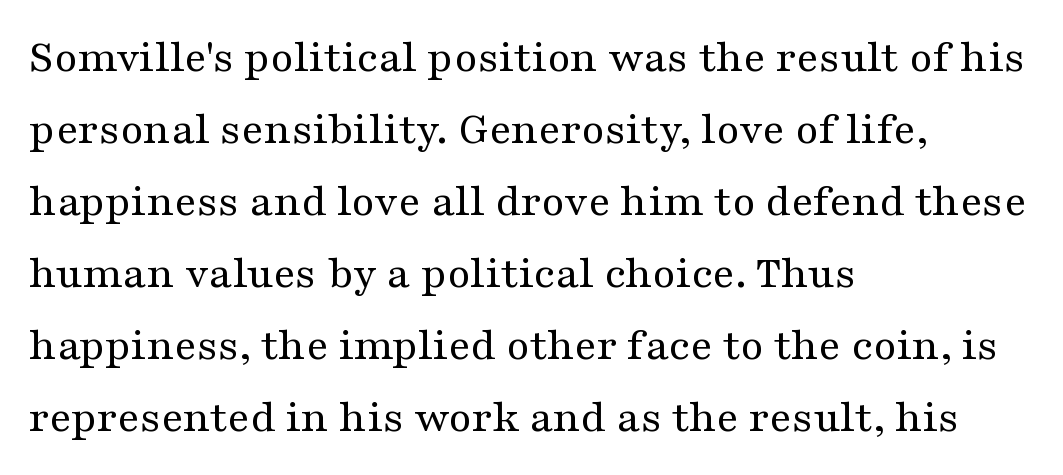
{"serif": "yes", "italic": "no", "bold": "no", "weight": "regular", "width": "wide", "stroke_contrast": "medium", "x_height": "medium", "monospaced": "no", "underline": "no", "align": "left", "line_spacing": "normal", "line_spacing_ratio": 1.53, "letter_spacing": "normal", "letter_spacing_em": 0.0, "glyph_px": 47}
